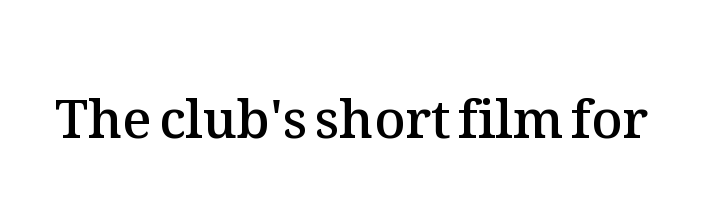
{"italic": "no", "bold": "semi", "weight": "semibold", "width": "normal", "stroke_contrast": "medium", "x_height": "medium", "monospaced": "no", "underline": "no", "letter_spacing": "normal", "letter_spacing_em": 0.0, "glyph_px": 53}
